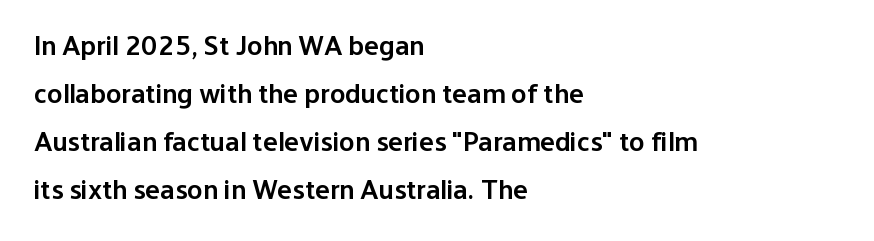
Q: Is the text bold? A: Semi-bold.
Q: Is the text italic (slanted)? A: No, it is upright.
Q: Is the typeface a serif or a sans-serif typeface? A: Sans-serif.
Q: Is the text underlined? A: No.
Q: How is the paragraph aligned? A: Left-aligned.
Q: Is the spacing between letters normal or unusually wide? A: Normal.
Q: Width (condensed, normal, or wide)? A: Normal.
Q: Stroke contrast? A: Low.
Q: x-height? A: Medium.
Q: Monospaced? A: No.
